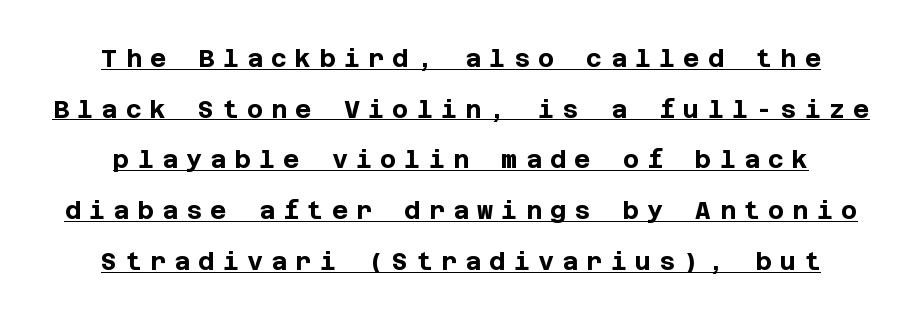
{"italic": "no", "bold": "yes", "underline": "yes", "line_spacing": "loose", "line_spacing_ratio": 2.03, "letter_spacing": "wide", "letter_spacing_em": 0.32, "glyph_px": 25}
